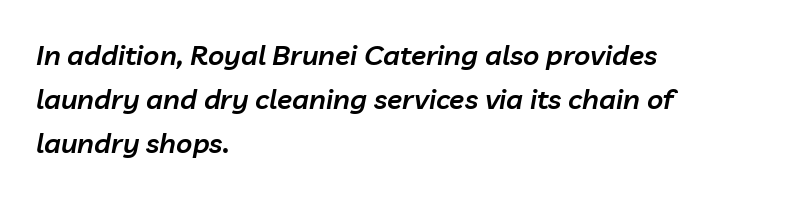
{"italic": "yes", "lean": "right", "slant_degrees": 10, "bold": "semi", "weight": "semibold", "width": "normal", "stroke_contrast": "low", "x_height": "medium", "monospaced": "no", "underline": "no", "align": "left", "line_spacing": "normal", "line_spacing_ratio": 1.58, "letter_spacing": "normal", "letter_spacing_em": 0.0, "glyph_px": 28}
